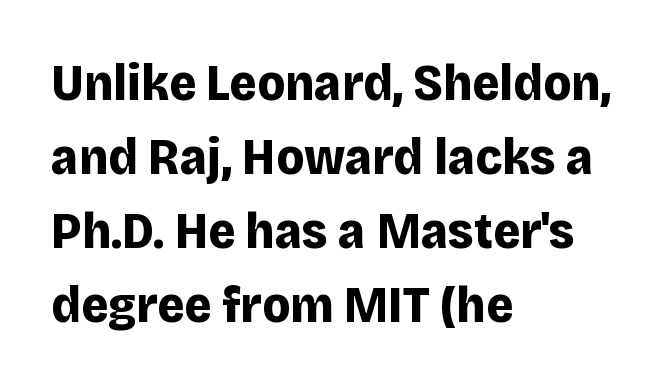
{"serif": "no", "italic": "no", "bold": "yes", "weight": "bold", "width": "normal", "stroke_contrast": "low", "x_height": "large", "monospaced": "no", "underline": "no", "align": "left", "line_spacing": "normal", "line_spacing_ratio": 1.42, "letter_spacing": "normal", "letter_spacing_em": 0.0, "glyph_px": 52}
